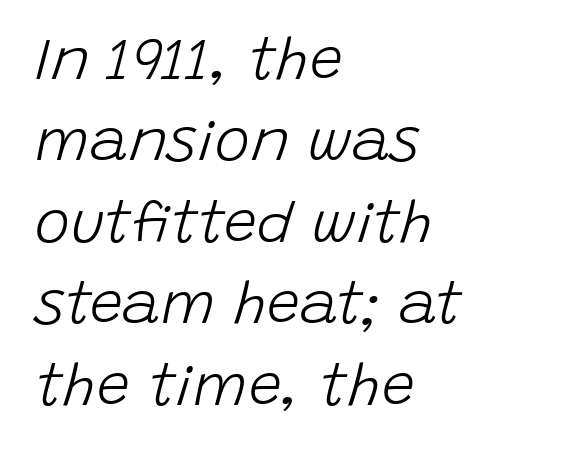
Q: Is the text bold? A: No.
Q: Is the text italic (slanted)? A: Yes, it leans right by about 15 degrees.
Q: Is the text underlined? A: No.
Q: How is the paragraph aligned? A: Left-aligned.
Q: Is the spacing between letters normal or unusually wide? A: Normal.
Q: Is the spacing between lines tight, normal or loose? A: Normal.
Q: Width (condensed, normal, or wide)? A: Normal.
Q: Stroke contrast? A: Low.
Q: x-height? A: Large.
Q: Monospaced? A: No.
